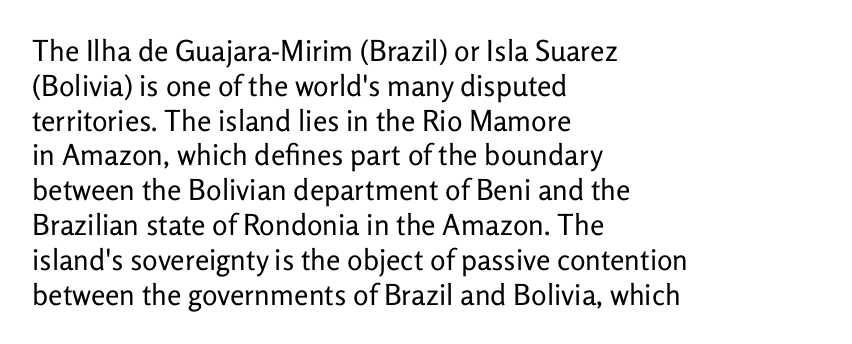
The image shows 29 px regular-weight sans-serif type, upright; set left-aligned, line spacing 1.2x, normal letter spacing, not underlined; low stroke contrast and a medium x-height.
